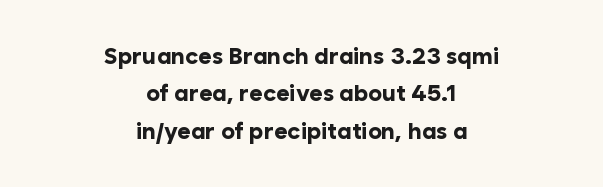
The image shows 23 px bold type, upright; set centered, normal line spacing (1.62x), normal letter spacing, not underlined.
